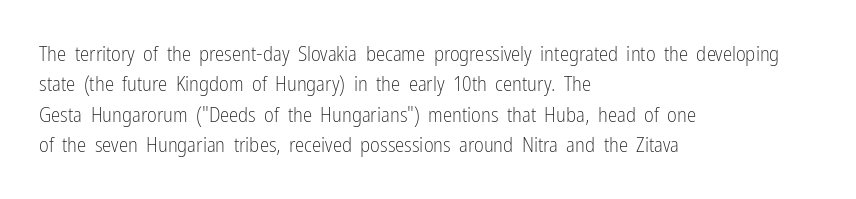
Letter spacing: default. Ink coverage per letter is moderate at most. The rag falls on the right side of this text block. Descenders are the only things crossing below the line. This block has exactly the height ordinary leading produces. This is the regular roman posture of the typeface.
